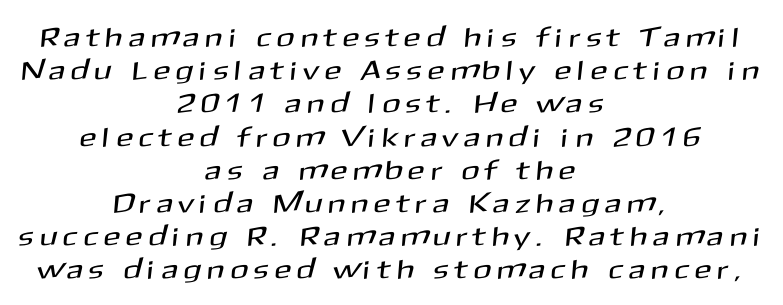
The image shows 27 px text type; set centered, line spacing 1.23x, unusually wide letter spacing (+0.29 em), not underlined.
